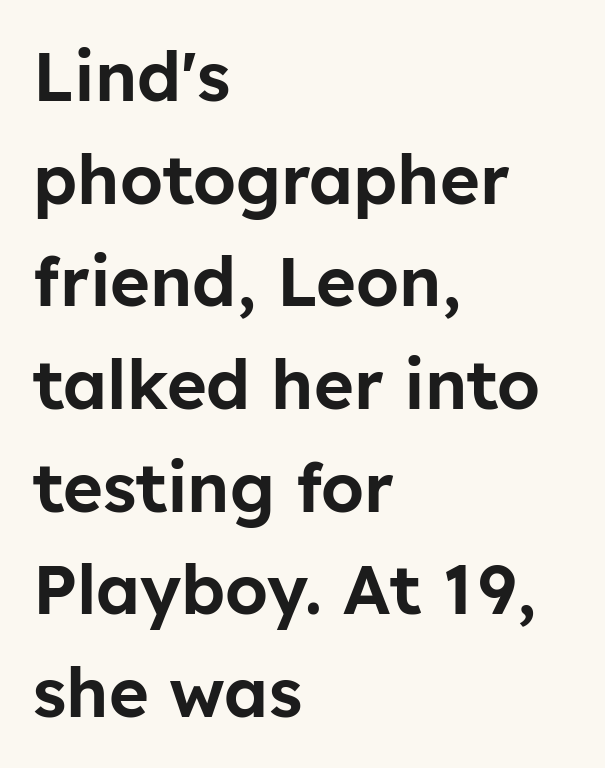
Horizontal alignment here is leftward, the default for most running prose. The typography opts for an upright posture over an oblique one. Glyph-to-glyph distance matches everyday printed text. Looks like regular typesetting: each glyph gets only the width it needs. The glyphs in this specimen are sans serif.
